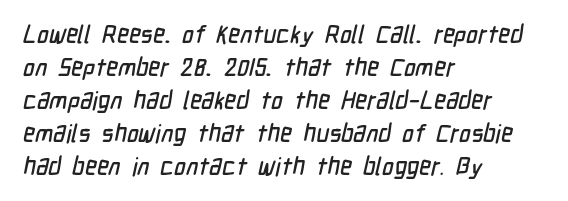
The image shows 25 px text type; set left-aligned, normal line spacing (1.32x), normal letter spacing, not underlined.
